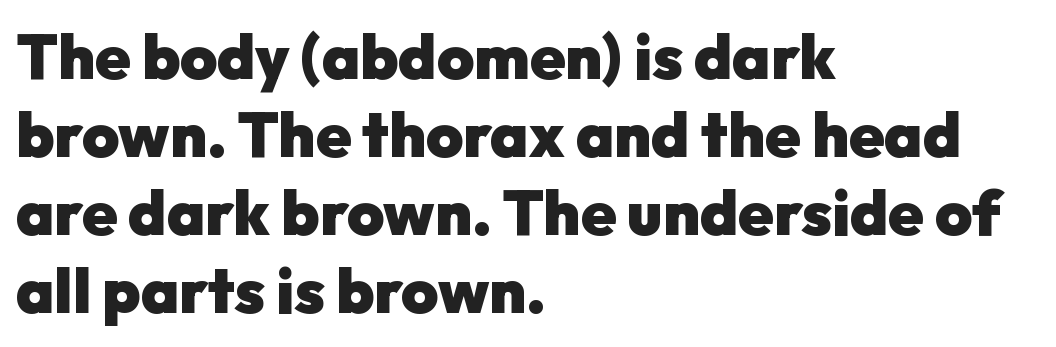
Note the varied advance widths — an 'i' is clearly narrower than an 'm'. The glyphs have the mass of a bold cut. Italic: no, the glyphs are upright roman. The gap between lines stays unmarked.
